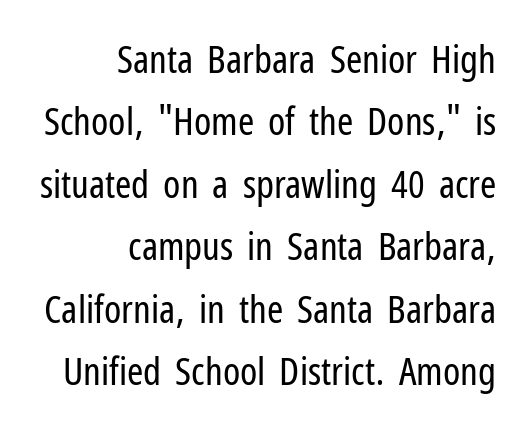
Typeset ragged left — the right edge is the straight one. Character widths vary here, with narrow letters taking less room than wide ones. Designer's note — italics off, roman on. The letterforms sit at book weight or below. Honestly, the row spacing looks completely unremarkable.
